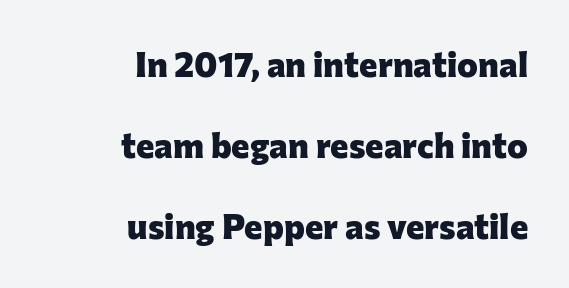
The image shows 35 px heavy sans-serif type, upright; set right-aligned, loose line spacing (2.31x), normal letter spacing, not underlined; low stroke contrast and a medium x-height.
